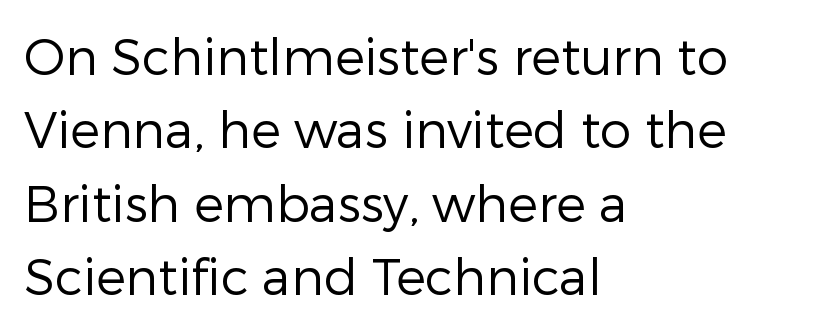
Q: Is the text bold? A: No.
Q: Is the text italic (slanted)? A: No, it is upright.
Q: Is the typeface a serif or a sans-serif typeface? A: Sans-serif.
Q: Is the text underlined? A: No.
Q: How is the paragraph aligned? A: Left-aligned.
Q: Is the spacing between letters normal or unusually wide? A: Normal.
Q: Is the spacing between lines tight, normal or loose? A: Normal.
Q: Width (condensed, normal, or wide)? A: Normal.
Q: Stroke contrast? A: Low.
Q: x-height? A: Medium.
Q: Monospaced? A: No.
